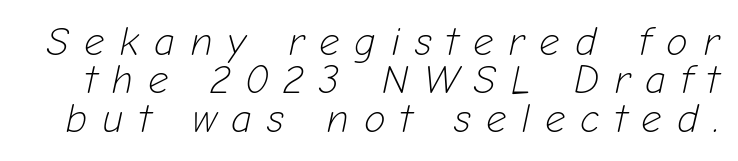
The image shows 40 px light type, italic (leaning right); set tight line spacing (0.96x), unusually wide letter spacing (+0.37 em), not underlined; low stroke contrast and a medium x-height.
